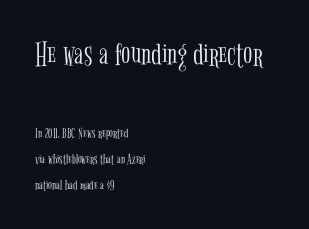
Which margin do the lines hug? The left one — the right edge is uneven. The typography opts for an upright posture over an oblique one. Unmarked baselines from the first word to the last. The typeface chosen for these lines features serifs. No heavy texture on the line: the type isn't bold. The rendering uses natural spacing where letterforms have individual widths.
